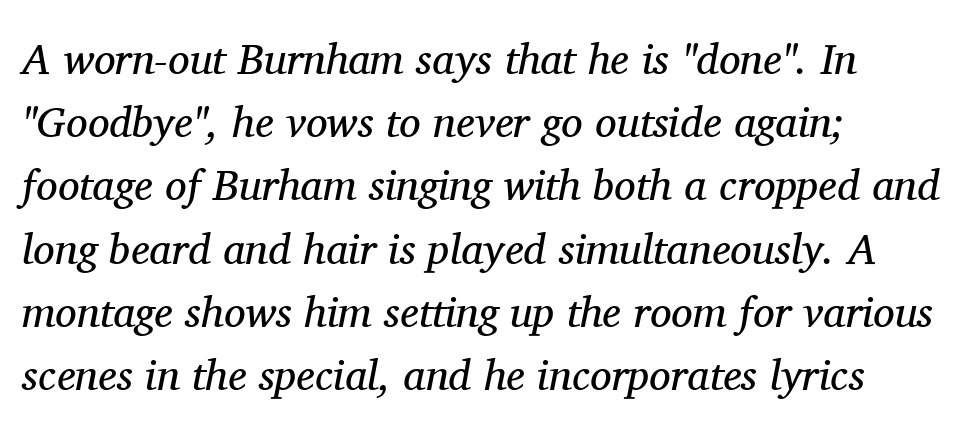
{"serif": "yes", "italic": "yes", "lean": "right", "slant_degrees": 11, "bold": "no", "weight": "regular", "width": "normal", "stroke_contrast": "medium", "x_height": "medium", "monospaced": "no", "underline": "no", "align": "left", "line_spacing": "normal", "line_spacing_ratio": 1.47, "letter_spacing": "normal", "letter_spacing_em": 0.0, "glyph_px": 43}
